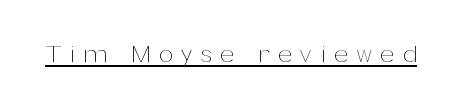
{"italic": "no", "bold": "no", "underline": "yes", "letter_spacing": "wide", "letter_spacing_em": 0.36, "glyph_px": 25}
